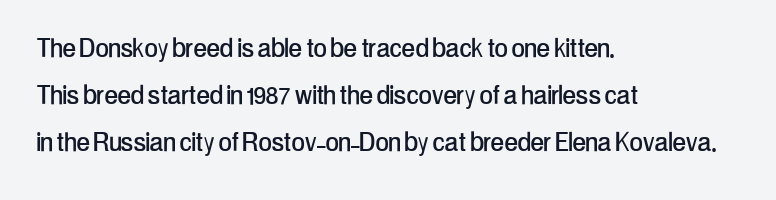
The image shows 32 px condensed sans-serif type, upright; set left-aligned, normal line spacing (1.47x), normal letter spacing, not underlined; low stroke contrast and a medium x-height.
